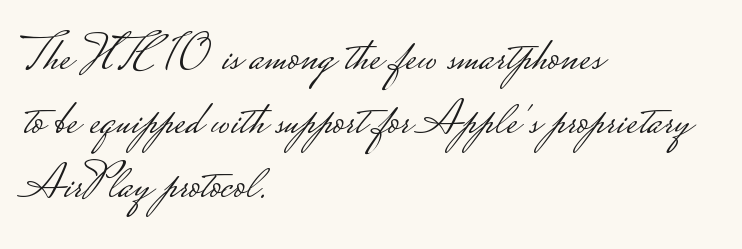
The image shows 50 px light, wide sans-serif type; set left-aligned, normal line spacing (1.28x), normal letter spacing, not underlined; low stroke contrast.
